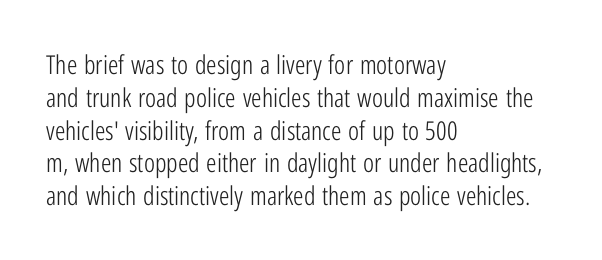
{"italic": "no", "bold": "no", "underline": "no", "align": "left", "line_spacing": "normal", "line_spacing_ratio": 1.26, "letter_spacing": "normal", "letter_spacing_em": 0.0, "glyph_px": 26}
